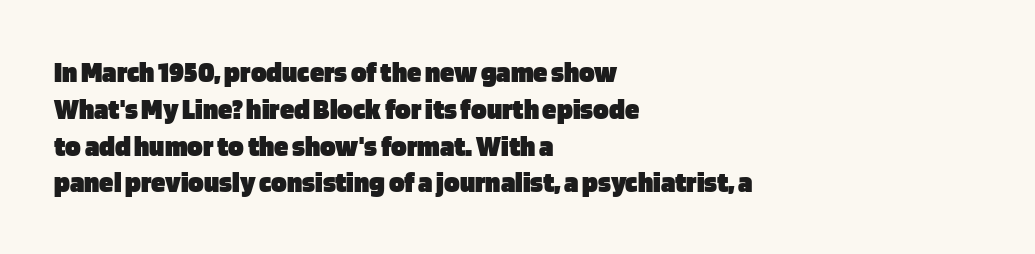
The baseline area is clear. Is the block centered? No — it sits flush against the left margin. Examine the stroke ends and you'll find no serifs. I'd describe the lettering as bold — thick and assertive. Quick note: interline space is typical. Varying glyph widths throughout — classic text-font behaviour.
